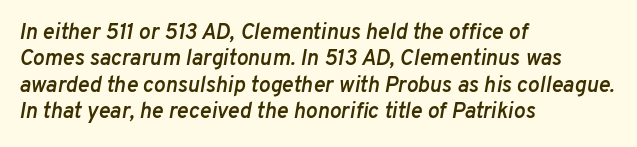
Every row of glyphs begins at an identical x-position on the left. This rendering features lettering with no underline. Spacing between characters is what you'd get straight out of the box. Tall strokes in this sample are angled rather than plumb.
